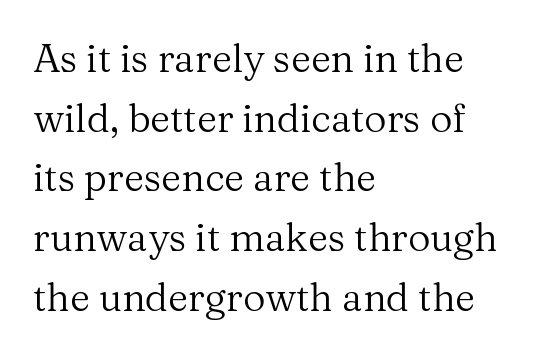
The image shows 39 px regular-weight serif type, upright; set left-aligned, normal line spacing (1.53x), normal letter spacing, not underlined; medium stroke contrast and a medium x-height.
